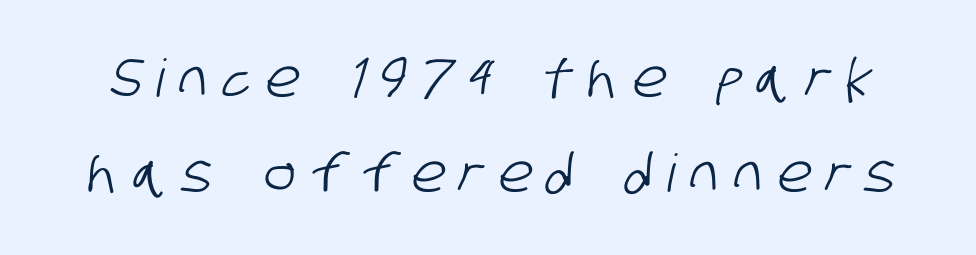
Q: Is the typeface a serif or a sans-serif typeface? A: Sans-serif.
Q: Is the text underlined? A: No.
Q: Is the spacing between letters normal or unusually wide? A: Unusually wide.
Q: Width (condensed, normal, or wide)? A: Condensed.
Q: Stroke contrast? A: Low.
Q: x-height? A: Large.
Q: Monospaced? A: No.
